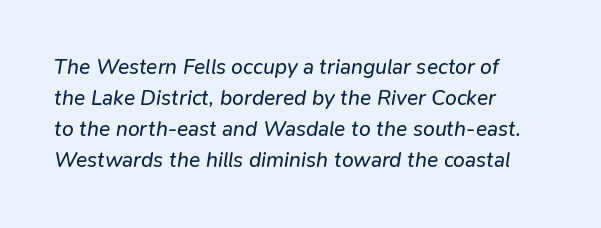
Q: Is the text bold? A: No.
Q: Is the text italic (slanted)? A: Yes, it leans right by about 9 degrees.
Q: Is the text underlined? A: No.
Q: How is the paragraph aligned? A: Left-aligned.
Q: Is the spacing between letters normal or unusually wide? A: Normal.
Q: Is the spacing between lines tight, normal or loose? A: Normal.
